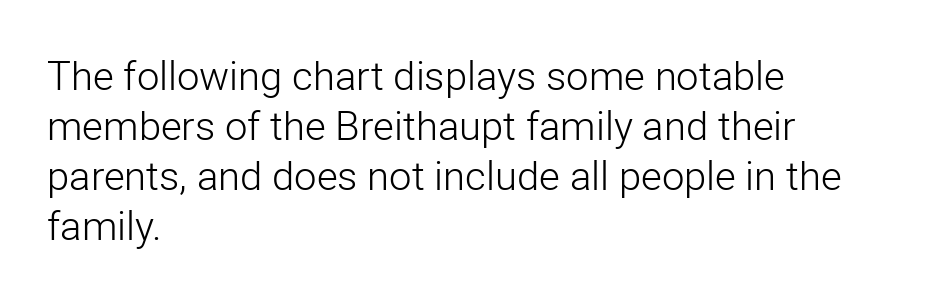
{"serif": "no", "italic": "no", "bold": "no", "weight": "light", "width": "normal", "stroke_contrast": "low", "x_height": "medium", "monospaced": "no", "underline": "no", "align": "left", "line_spacing": "normal", "line_spacing_ratio": 1.25, "letter_spacing": "normal", "letter_spacing_em": 0.0, "glyph_px": 40}
